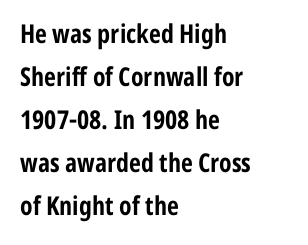
{"italic": "no", "bold": "yes", "underline": "no", "align": "left", "line_spacing": "normal", "line_spacing_ratio": 1.65, "letter_spacing": "normal", "letter_spacing_em": 0.0, "glyph_px": 26}
